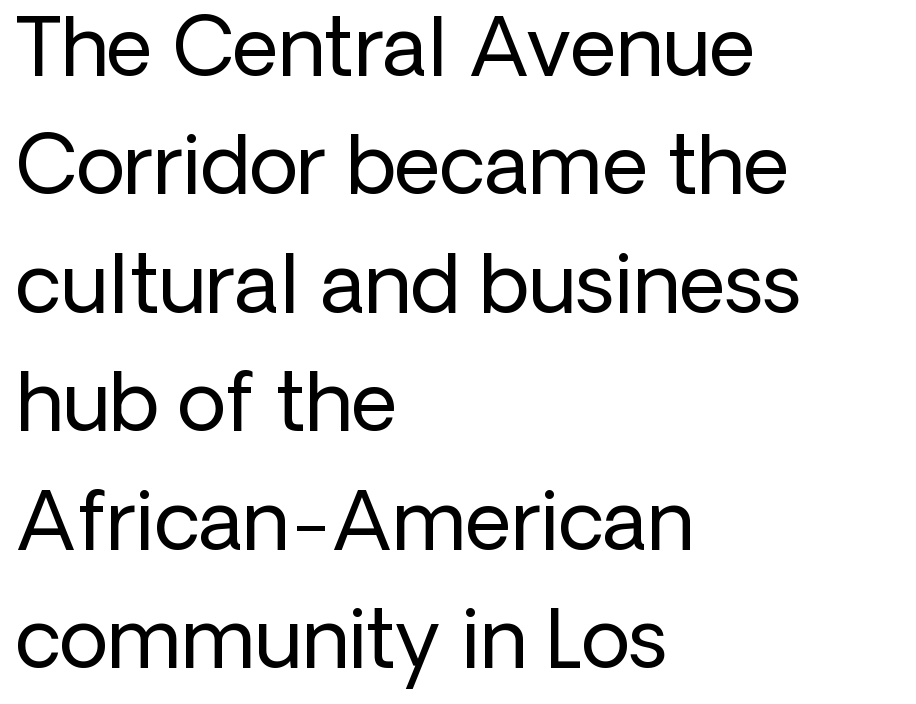
Q: Is the text bold? A: No.
Q: Is the text italic (slanted)? A: No, it is upright.
Q: Is the typeface a serif or a sans-serif typeface? A: Sans-serif.
Q: Is the text underlined? A: No.
Q: How is the paragraph aligned? A: Left-aligned.
Q: Is the spacing between letters normal or unusually wide? A: Normal.
Q: Is the spacing between lines tight, normal or loose? A: Normal.
Q: Width (condensed, normal, or wide)? A: Normal.
Q: Stroke contrast? A: Low.
Q: x-height? A: Medium.
Q: Monospaced? A: No.
